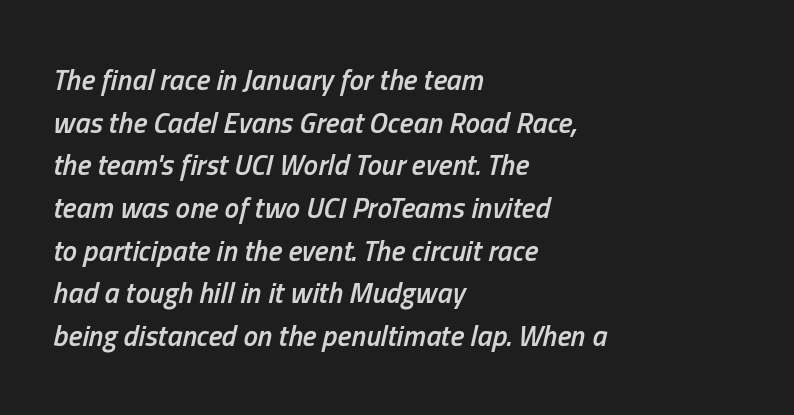
The image shows 29 px semibold, condensed type, italic (leaning right); set left-aligned, normal line spacing (1.47x), normal letter spacing, not underlined; low stroke contrast and a medium x-height.
